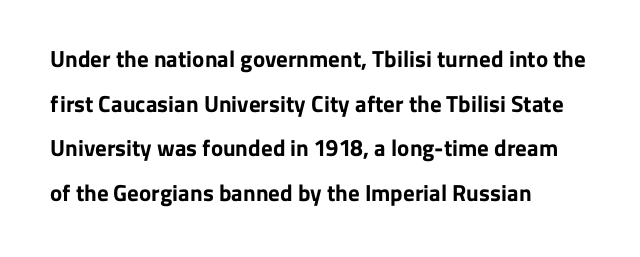
Q: Is the text bold? A: Yes.
Q: Is the text italic (slanted)? A: No, it is upright.
Q: Is the text underlined? A: No.
Q: How is the paragraph aligned? A: Left-aligned.
Q: Is the spacing between letters normal or unusually wide? A: Normal.
Q: Is the spacing between lines tight, normal or loose? A: Loose.
